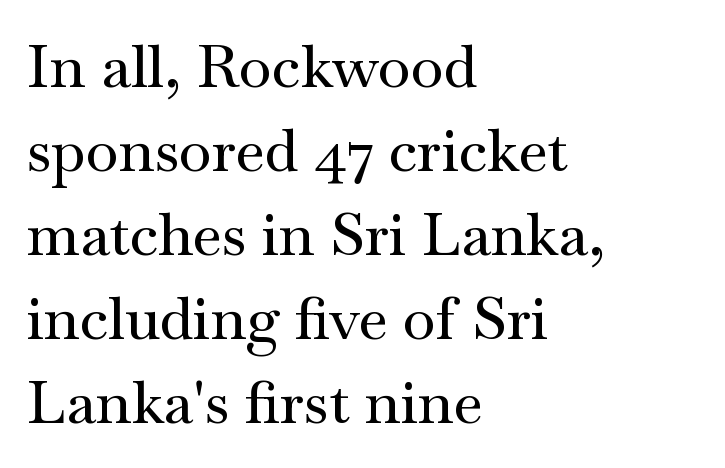
The image shows 60 px wide serif type, upright; set left-aligned, normal line spacing (1.4x), normal letter spacing, not underlined; medium stroke contrast and a small x-height.
